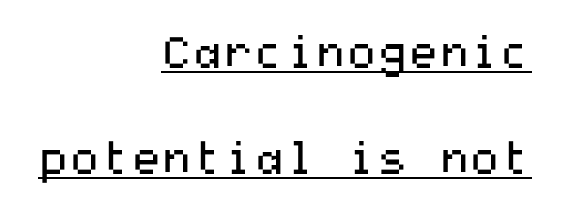
The characters display no serif detailing; their extremities are plain. Spacing between characters is what you'd get straight out of the box. A typesetter would call this leading open, well beyond the default. This is the regular roman posture of the typeface. Beneath each row of characters lies a ruled line. Is the block centered? No — it sits flush against the right margin.
